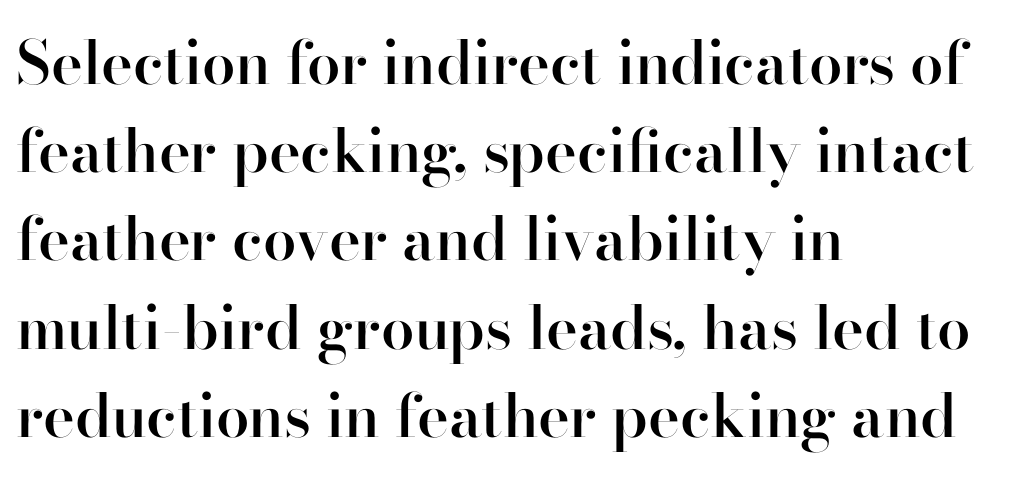
{"serif": "yes", "italic": "no", "bold": "semi", "weight": "semibold", "width": "normal", "stroke_contrast": "high", "x_height": "small", "monospaced": "no", "underline": "no", "align": "left", "line_spacing": "normal", "line_spacing_ratio": 1.47, "letter_spacing": "normal", "letter_spacing_em": 0.0, "glyph_px": 60}
